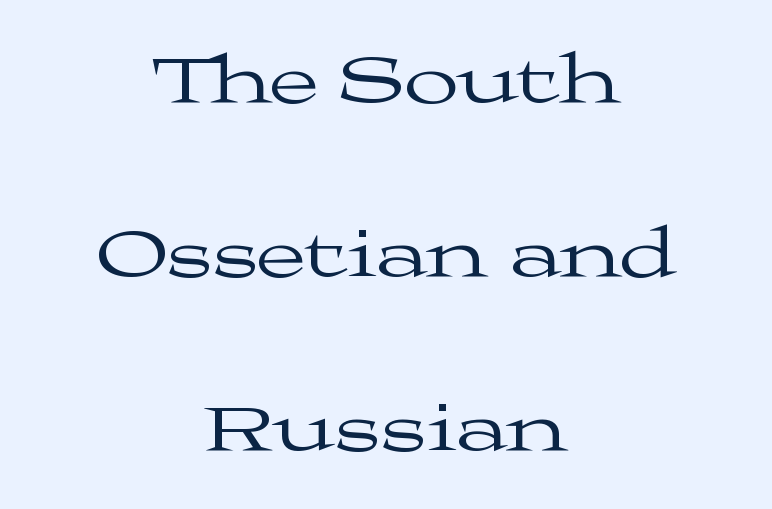
The image shows 72 px regular-weight, wide serif type, upright; set centered, loose line spacing (2.42x), normal letter spacing, not underlined; medium stroke contrast and a medium x-height.
